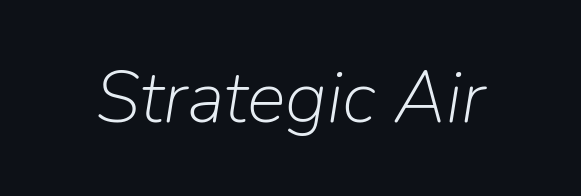
Q: Is the text bold? A: No.
Q: Is the text italic (slanted)? A: Yes, it leans right by about 9 degrees.
Q: Is the text underlined? A: No.
Q: Is the spacing between letters normal or unusually wide? A: Normal.
Q: Width (condensed, normal, or wide)? A: Normal.
Q: Stroke contrast? A: Low.
Q: x-height? A: Medium.
Q: Monospaced? A: No.
